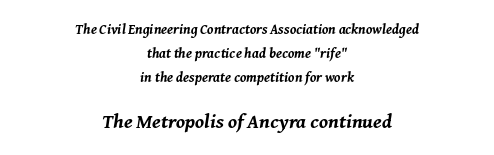
Q: Is the text bold? A: Yes.
Q: Is the text italic (slanted)? A: Yes, it leans right by about 8 degrees.
Q: Is the text underlined? A: No.
Q: How is the paragraph aligned? A: Centered.
Q: Is the spacing between letters normal or unusually wide? A: Normal.
Q: Which block of text is set in a larger size, the first (top) or the second (bottom)? A: The second (bottom) one.
